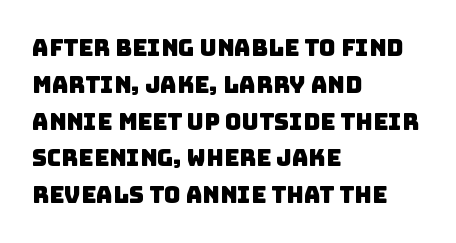
The image shows 23 px text type; set left-aligned, normal line spacing (1.6x), normal letter spacing, not underlined.
